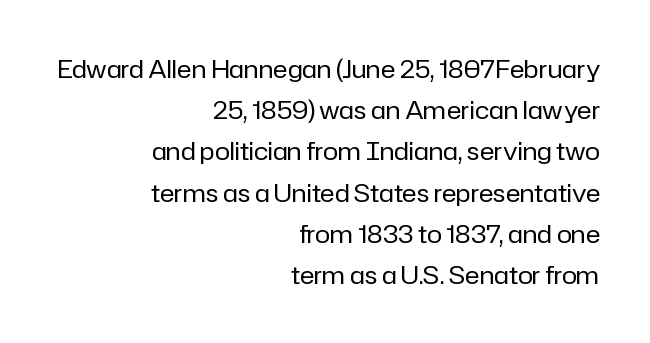
{"italic": "no", "bold": "no", "underline": "no", "align": "right", "line_spacing": "normal", "line_spacing_ratio": 1.65, "letter_spacing": "normal", "letter_spacing_em": 0.0, "glyph_px": 25}
